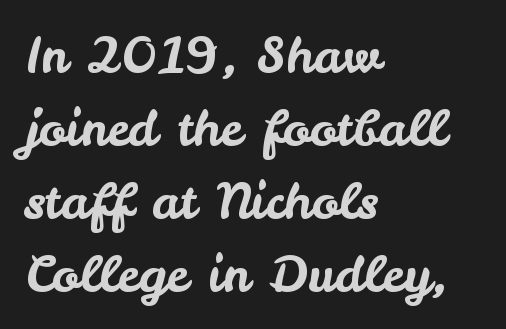
Q: Is the text italic (slanted)? A: Yes.
Q: Is the typeface a serif or a sans-serif typeface? A: Sans-serif.
Q: Is the text underlined? A: No.
Q: How is the paragraph aligned? A: Left-aligned.
Q: Is the spacing between letters normal or unusually wide? A: Normal.
Q: Is the spacing between lines tight, normal or loose? A: Normal.
Q: Width (condensed, normal, or wide)? A: Normal.
Q: Stroke contrast? A: Low.
Q: x-height? A: Small.
Q: Monospaced? A: No.
